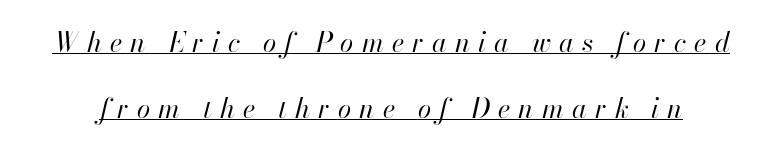
This block would shrink considerably if given ordinary leading; it's expanded now. The letterforms sit at book weight or below. Does a line run under the words? Yes, clearly. Loose tracking; the words dissolve into strings of separated letters. This is oblique type, the kind used for emphasis or titles.
